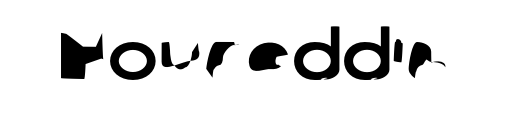
The image shows 67 px sans-serif type; set normal letter spacing, not underlined; low stroke contrast and a medium x-height.
